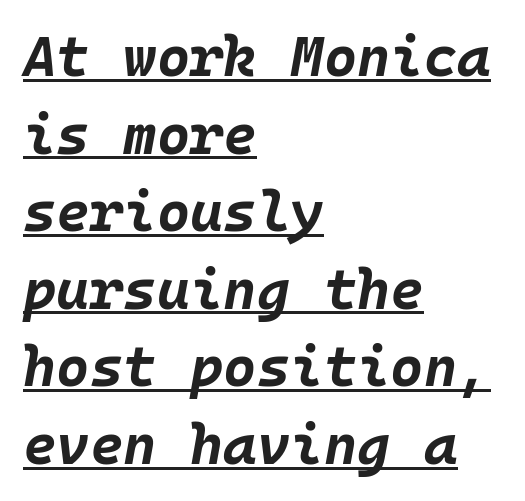
{"italic": "yes", "lean": "right", "slant_degrees": 10, "bold": "yes", "weight": "bold", "width": "normal", "stroke_contrast": "low", "x_height": "large", "monospaced": "yes", "underline": "yes", "align": "left", "line_spacing": "normal", "line_spacing_ratio": 1.36, "letter_spacing": "normal", "letter_spacing_em": 0.0, "glyph_px": 57}
